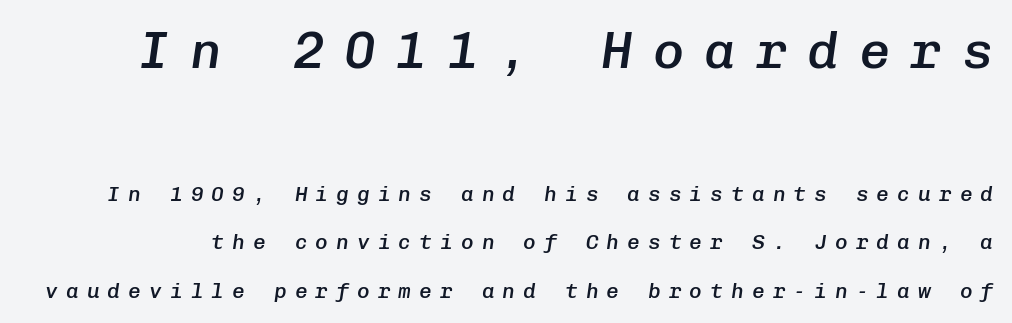
Designer's note — italics engaged. The passage shown stacks its lines with a broad gap. The glyphs are unaccompanied by any horizontal stroke below them. The passage shown is semibold, sitting just below true bold.
